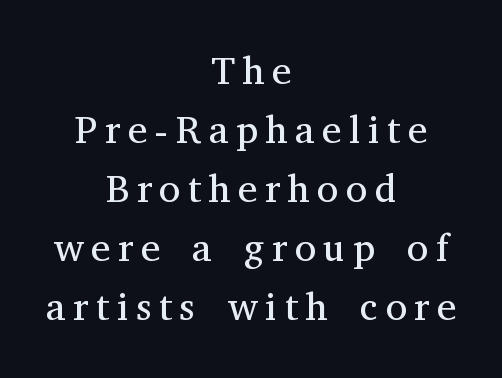
{"serif": "yes", "italic": "no", "bold": "no", "weight": "regular", "width": "normal", "stroke_contrast": "medium", "x_height": "medium", "monospaced": "no", "underline": "no", "align": "center", "line_spacing": "normal", "line_spacing_ratio": 1.51, "glyph_px": 39}
